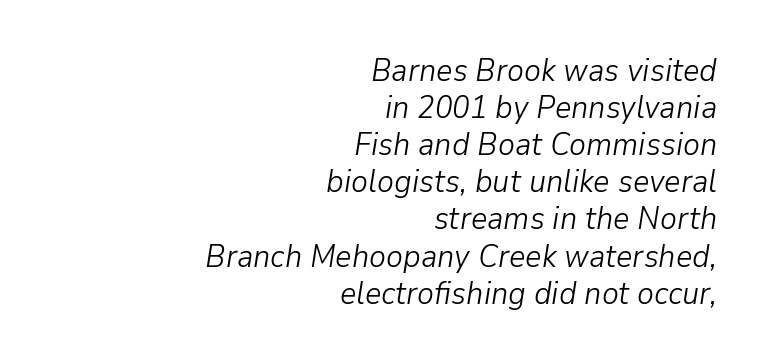
The image shows 32 px light type, italic (leaning right); set right-aligned, line spacing 1.16x, normal letter spacing, not underlined; low stroke contrast and a medium x-height.
